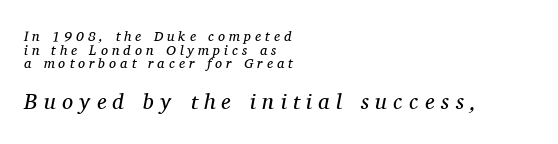
Q: Is the text bold? A: No.
Q: Is the text italic (slanted)? A: Yes, it leans right by about 11 degrees.
Q: Is the text underlined? A: No.
Q: How is the paragraph aligned? A: Left-aligned.
Q: Is the spacing between letters normal or unusually wide? A: Unusually wide.
Q: Is the spacing between lines tight, normal or loose? A: Tight.
Q: Which block of text is set in a larger size, the first (top) or the second (bottom)? A: The second (bottom) one.
